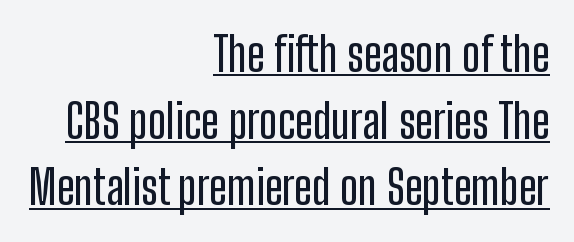
No italicization has been applied; the sample stays upright. Think of a printed novel: that variable character pitch is what you see here. Interline gaps are of average width in this sample. The passage is arranged like a letterhead date or caption credit — flush right. Here the glyphs are tracked normally, forming tight word shapes.
